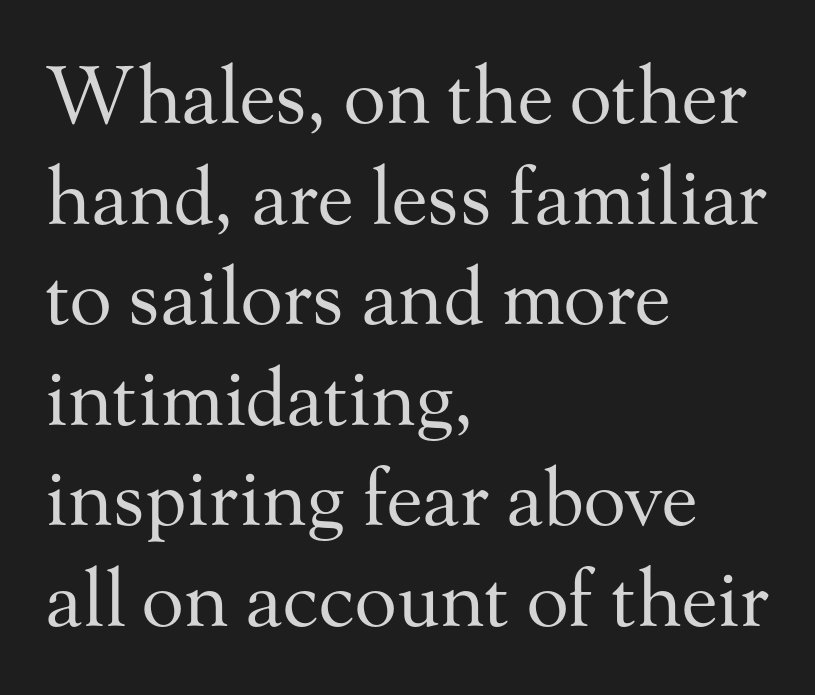
Unmarked baselines from the first word to the last. Observe the ordinary spacing: letters are neighbours, not strangers. You could not count columns in this text — the font is proportionally spaced. Yep, those are serifs on the letters. No chunkiness to these letters — they're not bold. Leading: standard.
